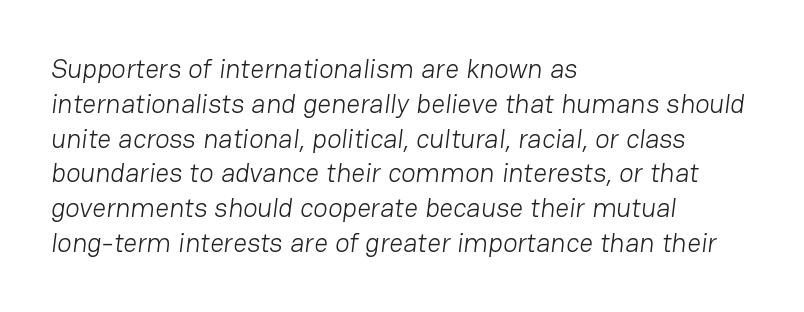
{"bold": "no", "underline": "no", "align": "left", "line_spacing": "normal", "line_spacing_ratio": 1.29, "letter_spacing": "normal", "letter_spacing_em": 0.0, "glyph_px": 27}
